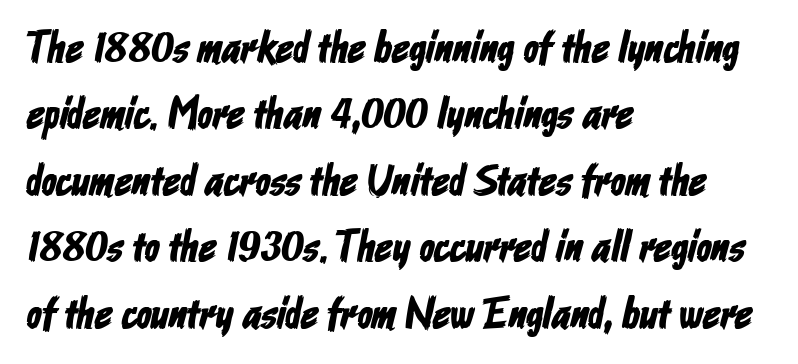
{"serif": "no", "width": "condensed", "stroke_contrast": "low", "x_height": "medium", "monospaced": "no", "underline": "no", "align": "left", "line_spacing": "normal", "line_spacing_ratio": 1.51, "letter_spacing": "normal", "letter_spacing_em": 0.0, "glyph_px": 44}
